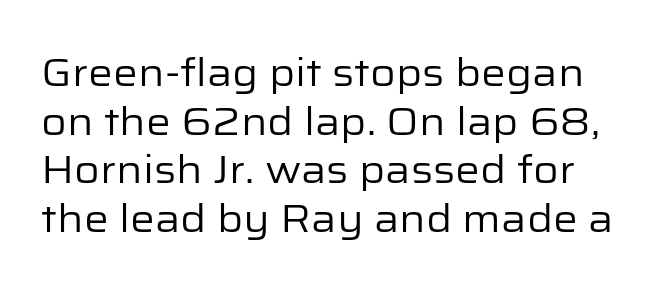
This sample uses plain, unmodified letter spacing. The passage shown is typed in a proportional face where columns would drift. Underlining? Definitely not there. A typesetter would call this leading conventional body-copy spacing.
